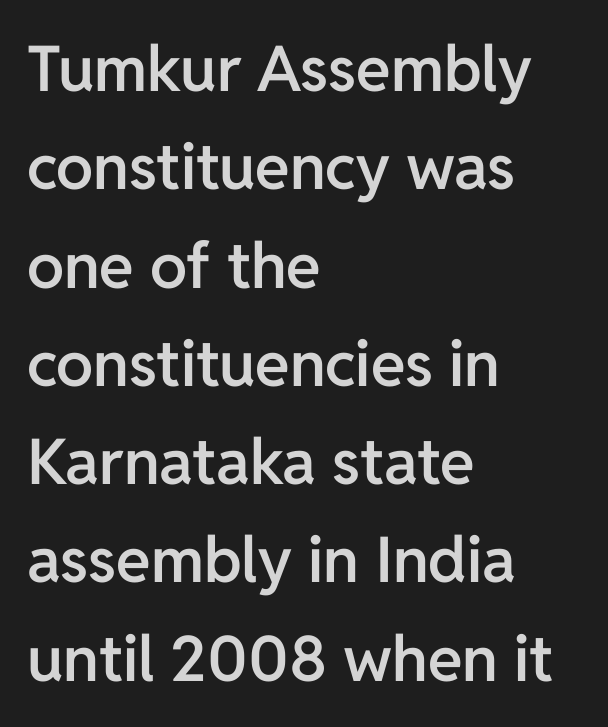
The image shows 63 px semibold sans-serif type, upright; set left-aligned, normal line spacing (1.56x), normal letter spacing, not underlined; low stroke contrast and a medium x-height.
